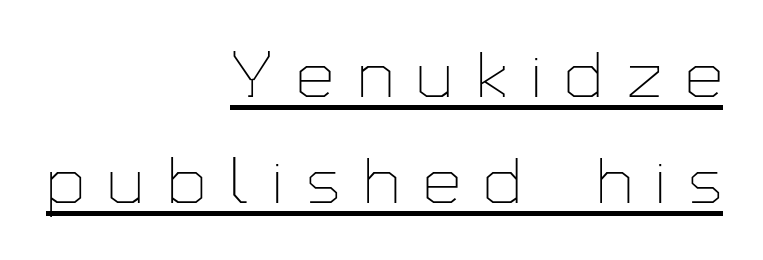
Q: Is the text bold? A: No.
Q: Is the text italic (slanted)? A: No, it is upright.
Q: Is the typeface a serif or a sans-serif typeface? A: Sans-serif.
Q: Is the text underlined? A: Yes.
Q: How is the paragraph aligned? A: Right-aligned.
Q: Is the spacing between letters normal or unusually wide? A: Unusually wide.
Q: Is the spacing between lines tight, normal or loose? A: Normal.
Q: Width (condensed, normal, or wide)? A: Normal.
Q: Stroke contrast? A: Low.
Q: x-height? A: Medium.
Q: Monospaced? A: No.
